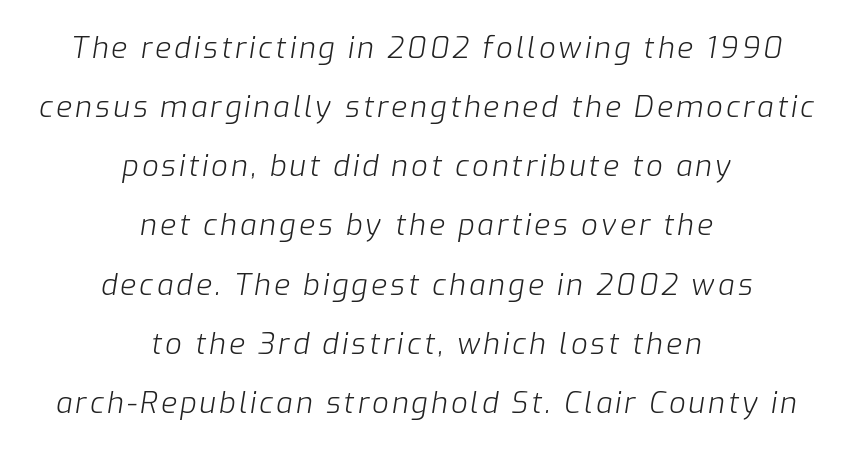
{"italic": "yes", "lean": "right", "slant_degrees": 9, "bold": "no", "weight": "light", "width": "normal", "stroke_contrast": "low", "x_height": "medium", "monospaced": "no", "underline": "no", "align": "center", "line_spacing": "loose", "line_spacing_ratio": 2.04, "glyph_px": 29}
